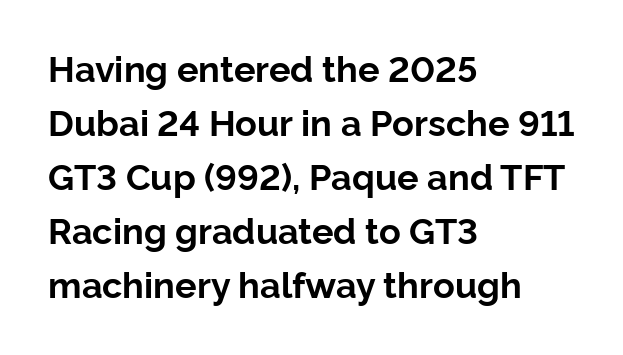
Q: Is the text bold? A: Yes.
Q: Is the text italic (slanted)? A: No, it is upright.
Q: Is the typeface a serif or a sans-serif typeface? A: Sans-serif.
Q: Is the text underlined? A: No.
Q: How is the paragraph aligned? A: Left-aligned.
Q: Is the spacing between letters normal or unusually wide? A: Normal.
Q: Is the spacing between lines tight, normal or loose? A: Normal.
Q: Width (condensed, normal, or wide)? A: Normal.
Q: Stroke contrast? A: Low.
Q: x-height? A: Medium.
Q: Monospaced? A: No.
